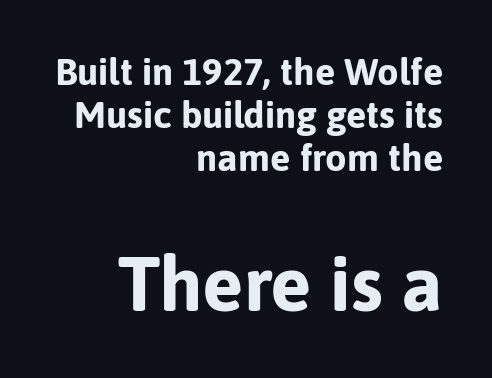
{"serif": "no", "italic": "no", "bold": "yes", "weight": "bold", "width": "normal", "stroke_contrast": "low", "x_height": "medium", "monospaced": "no", "underline": "no", "align": "right", "line_spacing": "tight", "line_spacing_ratio": 1.13, "letter_spacing": "normal", "letter_spacing_em": 0.0, "larger_block": "second", "size_ratio": 2.03, "glyph_px": 77}
